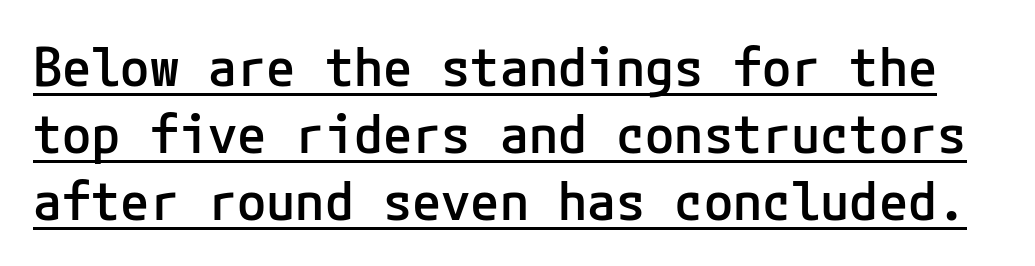
{"serif": "no", "italic": "no", "bold": "semi", "weight": "semibold", "width": "normal", "stroke_contrast": "low", "x_height": "medium", "underline": "yes", "line_spacing": "normal", "line_spacing_ratio": 1.26, "letter_spacing": "normal", "letter_spacing_em": 0.0, "glyph_px": 53}
